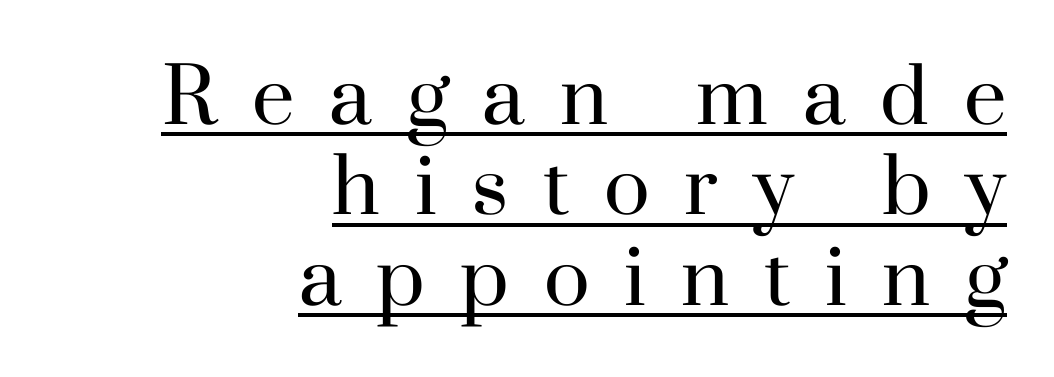
The image shows 76 px regular-weight serif type, upright; set right-aligned, line spacing 1.19x, unusually wide letter spacing (+0.46 em), underlined; high stroke contrast and a small x-height.
